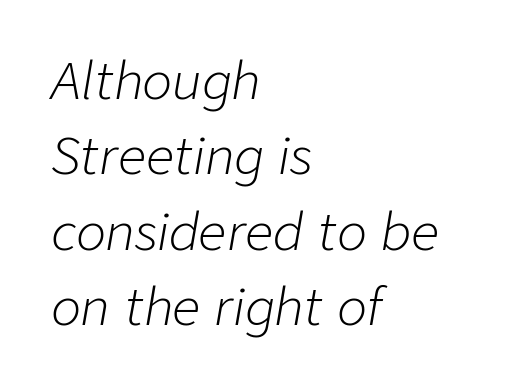
Q: Is the text bold? A: No.
Q: Is the text italic (slanted)? A: Yes, it leans right by about 9 degrees.
Q: Is the text underlined? A: No.
Q: How is the paragraph aligned? A: Left-aligned.
Q: Is the spacing between letters normal or unusually wide? A: Normal.
Q: Is the spacing between lines tight, normal or loose? A: Normal.
Q: Width (condensed, normal, or wide)? A: Normal.
Q: Stroke contrast? A: Low.
Q: x-height? A: Medium.
Q: Monospaced? A: No.
